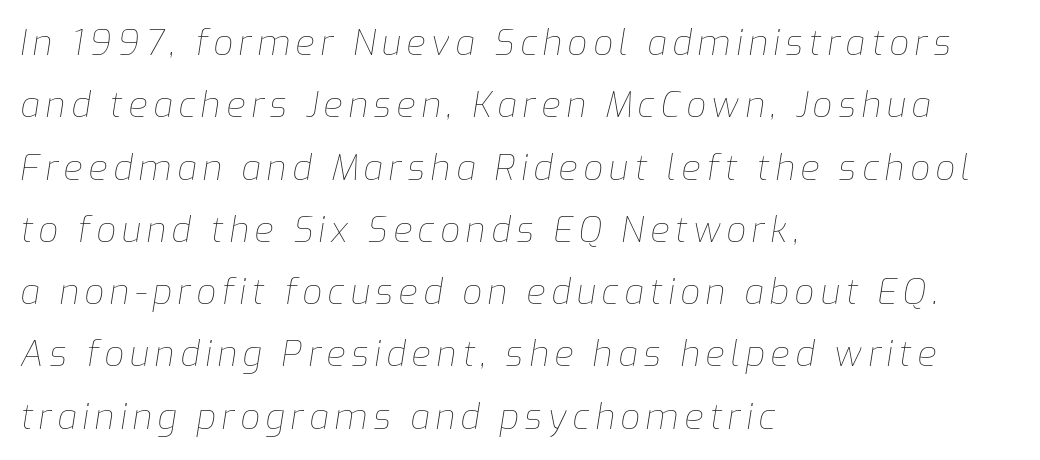
The image shows 35 px thin type, italic (leaning right); set left-aligned, line spacing 1.78x, not underlined; low stroke contrast and a medium x-height.
